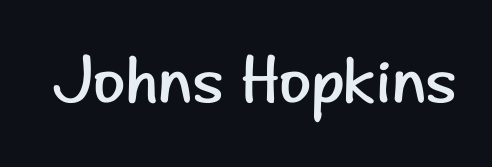
The rendering shows plain stroke endings on the letterforms — a sans-serif design. The face looks like a standard text weight, possibly lighter. You could not count columns in this text — the font is proportionally spaced. Standard letterfit; no display-style spreading of the glyphs.
